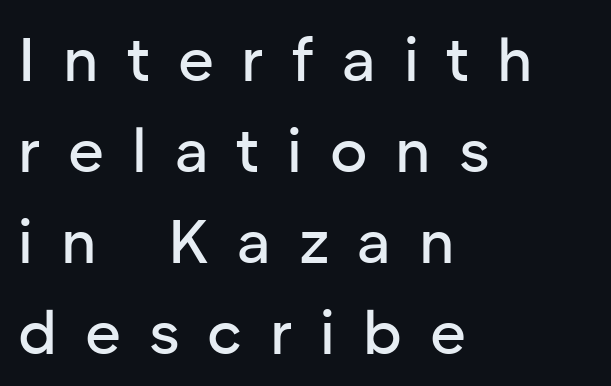
{"serif": "no", "italic": "no", "width": "normal", "stroke_contrast": "low", "x_height": "medium", "monospaced": "no", "underline": "no", "align": "left", "line_spacing": "normal", "line_spacing_ratio": 1.47, "letter_spacing": "wide", "letter_spacing_em": 0.45, "glyph_px": 62}
